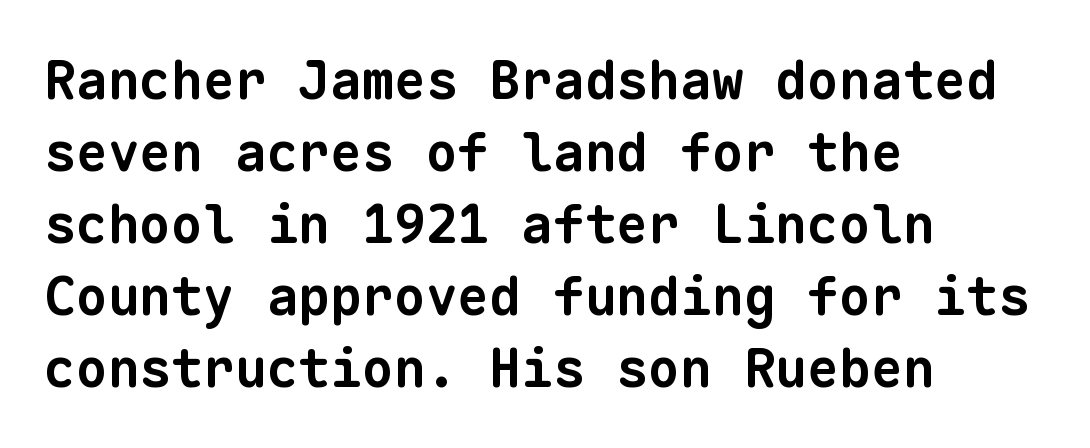
The image shows 53 px bold sans-serif type, monospaced; set left-aligned, normal line spacing (1.36x), normal letter spacing, not underlined; low stroke contrast and a medium x-height.
